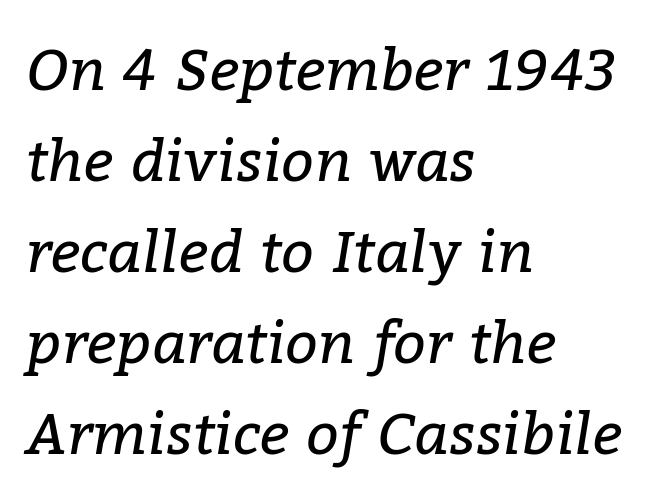
{"serif": "yes", "italic": "yes", "lean": "right", "slant_degrees": 9, "bold": "no", "weight": "regular", "width": "normal", "stroke_contrast": "low", "x_height": "medium", "monospaced": "no", "underline": "no", "align": "left", "line_spacing": "normal", "line_spacing_ratio": 1.57, "letter_spacing": "normal", "letter_spacing_em": 0.0, "glyph_px": 58}
